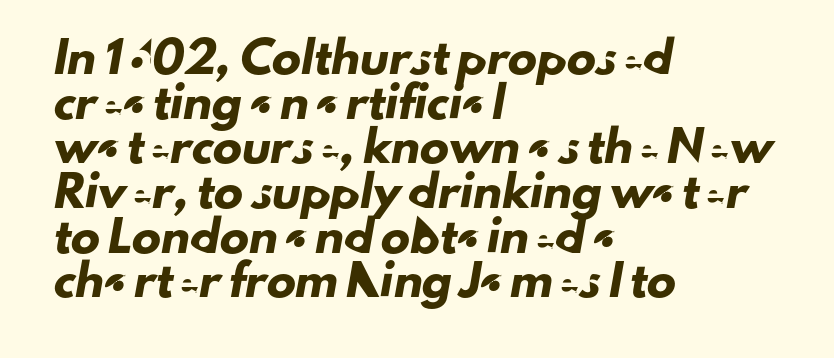
Proportional: the letters do not fall into vertical columns. The type is set solid horizontally, with unmodified tracking. Each new line begins a customary step beneath the previous one. The typesetter chose a ragged-right arrangement here. A clean baseline with only descenders dipping below it.
